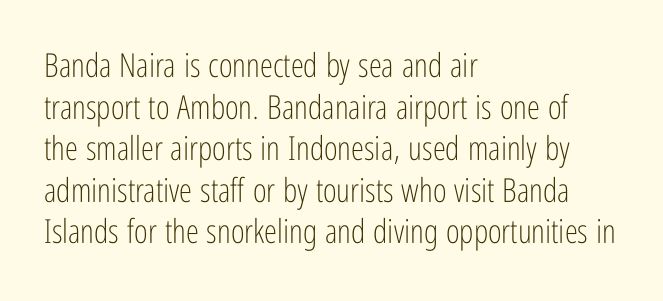
The line texture is even and compact thanks to regular tracking. Heft: none added — not bold. Varying glyph widths throughout — classic text-font behaviour. Letterform terminals end flat and unadorned throughout the passage. Casual observation: everything's shoved over to the left. These lines sit exactly where default settings would place them.
